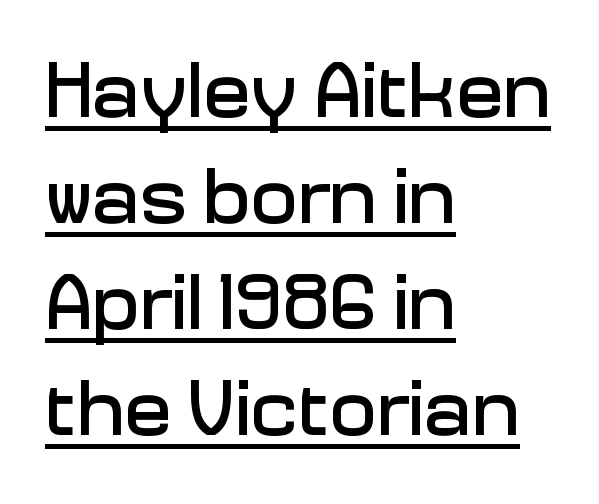
The image shows 79 px sans-serif type, upright; set left-aligned, normal line spacing (1.34x), normal letter spacing, underlined; low stroke contrast and a medium x-height.
